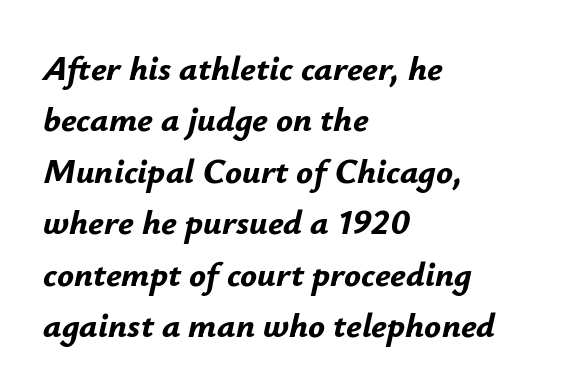
Every letter is thick-stroked: bold, no question. What's the leading like? Ordinary, nothing unusual. Spacing verdict: proportional, widths tailored to each character. The space beneath each line is pristine and unruled.
